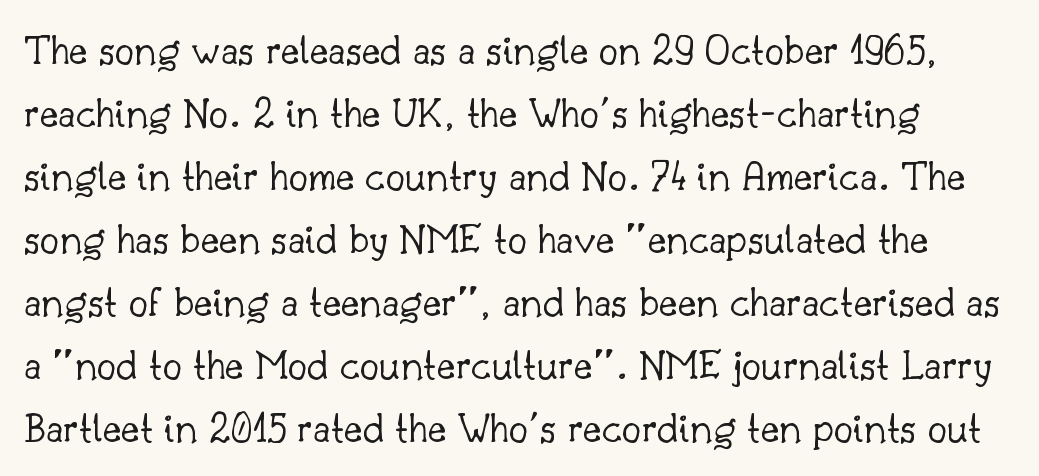
Q: Is the text bold? A: No.
Q: Is the text italic (slanted)? A: No, it is upright.
Q: Is the text underlined? A: No.
Q: Is the spacing between letters normal or unusually wide? A: Normal.
Q: Is the spacing between lines tight, normal or loose? A: Normal.
Q: Width (condensed, normal, or wide)? A: Normal.
Q: Stroke contrast? A: Low.
Q: x-height? A: Small.
Q: Monospaced? A: No.
